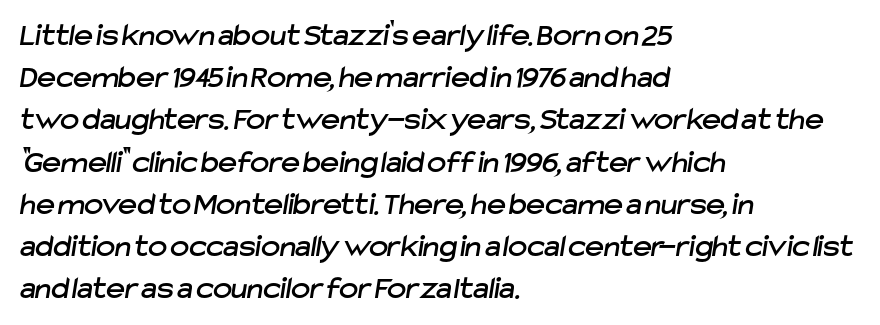
Q: Is the typeface a serif or a sans-serif typeface? A: Sans-serif.
Q: Is the text underlined? A: No.
Q: How is the paragraph aligned? A: Left-aligned.
Q: Is the spacing between letters normal or unusually wide? A: Normal.
Q: Is the spacing between lines tight, normal or loose? A: Normal.
Q: Width (condensed, normal, or wide)? A: Normal.
Q: Stroke contrast? A: Low.
Q: x-height? A: Medium.
Q: Monospaced? A: No.
